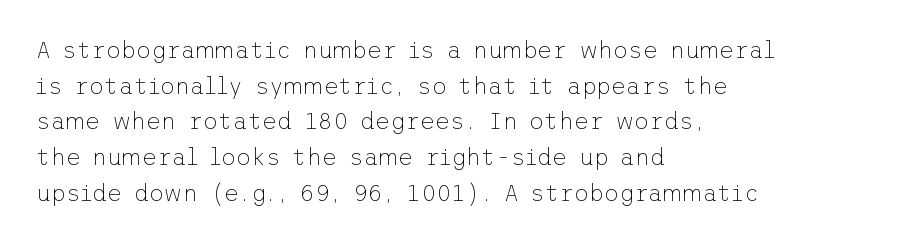
The image shows 23 px text type, upright; set left-aligned, normal line spacing (1.55x), normal letter spacing, not underlined.
